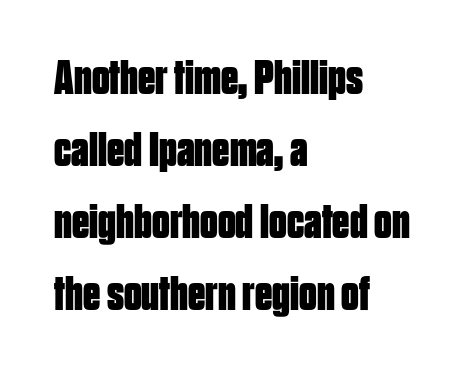
The image shows 49 px bold, condensed sans-serif type, upright; set left-aligned, normal line spacing (1.47x), normal letter spacing, not underlined; low stroke contrast and a large x-height.
